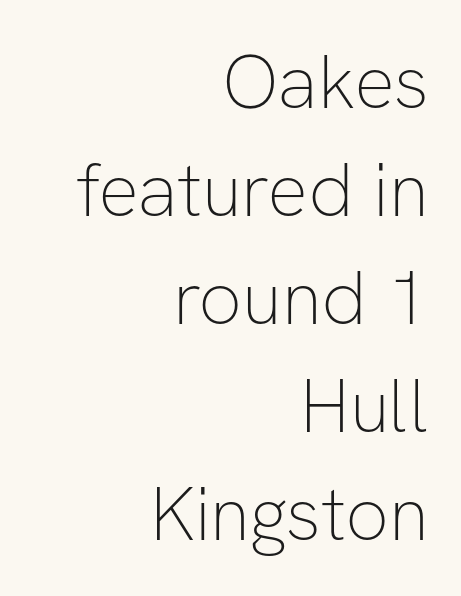
The image shows 76 px thin sans-serif type, upright; set right-aligned, normal line spacing (1.42x), normal letter spacing, not underlined; low stroke contrast and a medium x-height.
